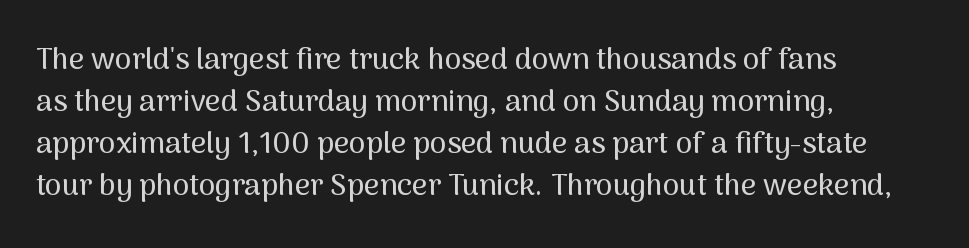
Q: Is the text italic (slanted)? A: No, it is upright.
Q: Is the typeface a serif or a sans-serif typeface? A: Sans-serif.
Q: Is the text underlined? A: No.
Q: How is the paragraph aligned? A: Left-aligned.
Q: Is the spacing between letters normal or unusually wide? A: Normal.
Q: Is the spacing between lines tight, normal or loose? A: Normal.
Q: Width (condensed, normal, or wide)? A: Normal.
Q: Stroke contrast? A: Medium.
Q: x-height? A: Medium.
Q: Monospaced? A: No.
